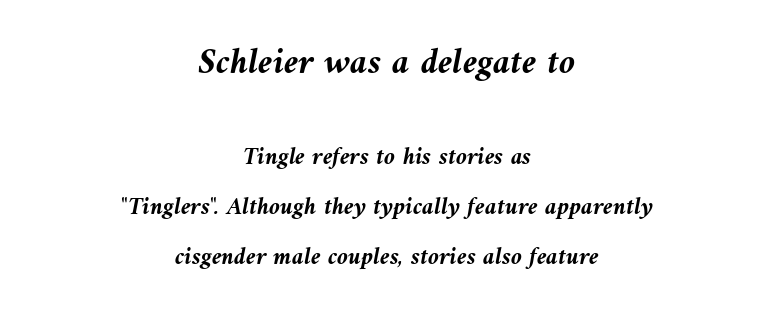
The image shows 37 px semibold type, italic (leaning left); set centered, loose line spacing (2.0x), normal letter spacing, not underlined; the first (top) block is 1.48x larger; medium stroke contrast and a medium x-height.
